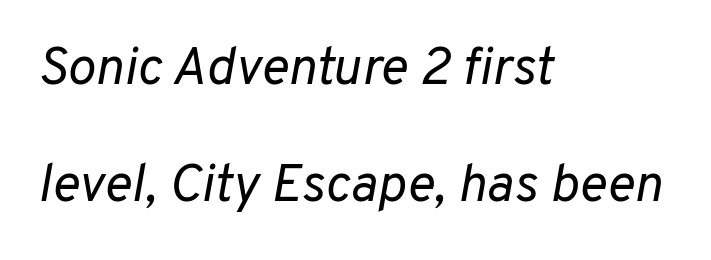
The font's italic variant was chosen for this text. One glance says open: line gaps are wider than usual. Looks like regular typesetting: each glyph gets only the width it needs. Underlining? Definitely not there. These glyphs show unthickened strokes, regular width or finer. Honestly, the letter spacing is just normal — you wouldn't notice it.
